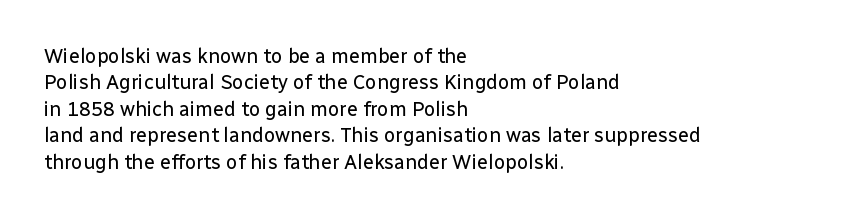
Characters remain perfectly vertical along every line. Rows of type keep a routine distance in the vertical direction. The face looks like a standard text weight, possibly lighter. Letter spacing: default. Each row of text sits above clean, open space.
